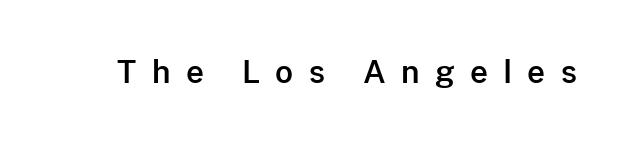
{"serif": "no", "italic": "no", "width": "normal", "stroke_contrast": "low", "x_height": "medium", "monospaced": "no", "underline": "no", "letter_spacing": "wide", "letter_spacing_em": 0.49, "glyph_px": 31}
